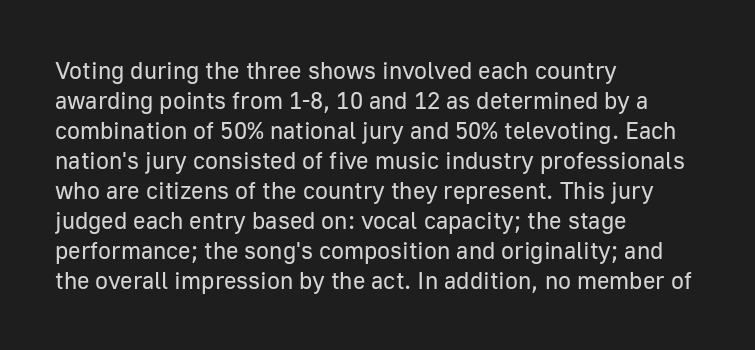
The image shows 24 px text type, upright; set left-aligned, normal line spacing (1.25x), normal letter spacing, not underlined.
